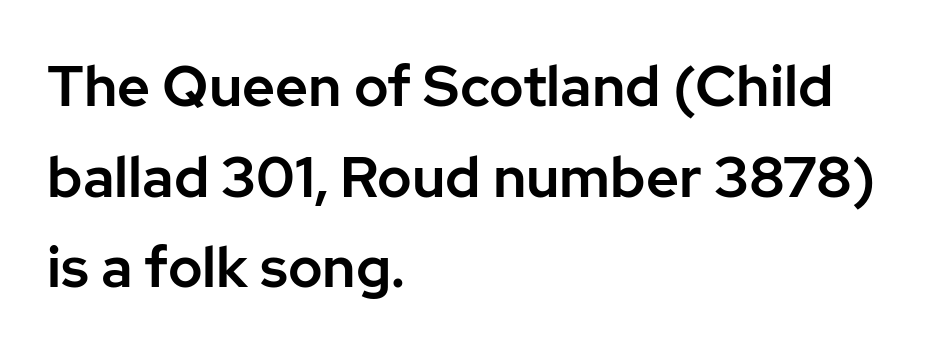
{"serif": "no", "italic": "no", "width": "normal", "stroke_contrast": "low", "x_height": "medium", "monospaced": "no", "underline": "no", "align": "left", "line_spacing": "normal", "line_spacing_ratio": 1.59, "letter_spacing": "normal", "letter_spacing_em": 0.0, "glyph_px": 57}
